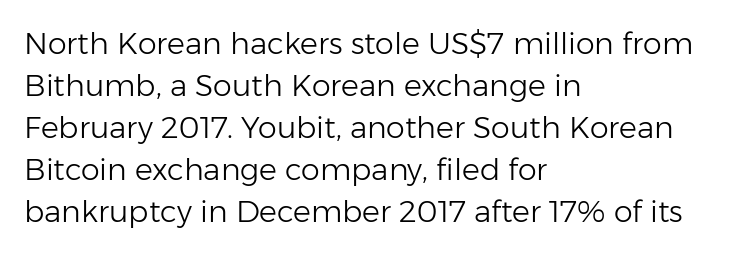
The rendering anchors every line to the left-hand side. The font sits on the lighter half of the weight spectrum, regular included. To sum up the face: it is a sans, with no serifs. Words appear dense and cohesive because spacing is normal. Designer's note — italics off, roman on. The rendering uses natural spacing where letterforms have individual widths.
